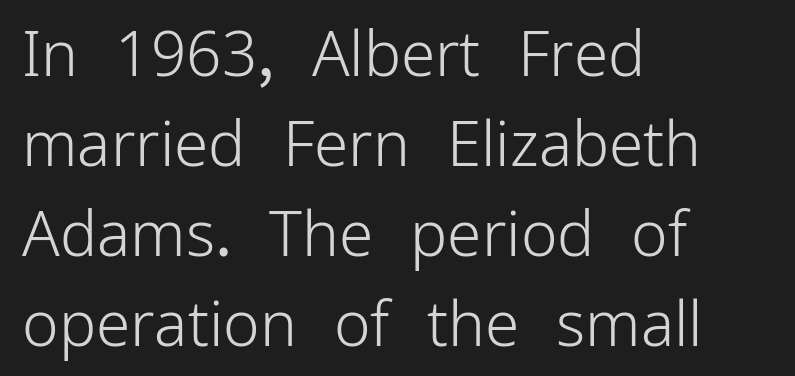
The image shows 62 px light sans-serif type, upright; set left-aligned, normal line spacing (1.45x), normal letter spacing, not underlined; low stroke contrast and a medium x-height.
